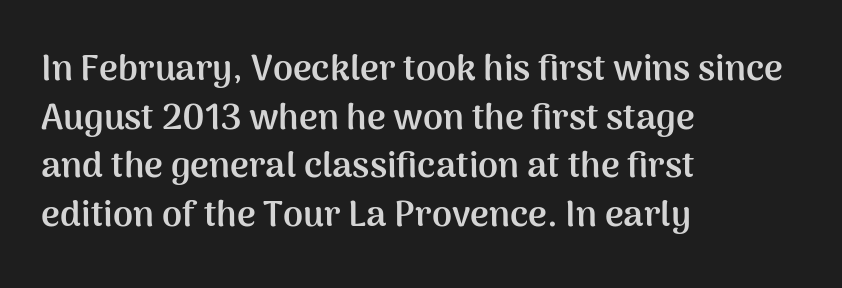
A typesetter would mark this as roman, not italic. In terms of leading, this rendering sits right in the middle. Underlining? Definitely not there. Typesetter's note: full bold, strokes at maximum text heaviness. These lines are rendered in a variable-pitch font. No extra tracking has been applied to these lines.
